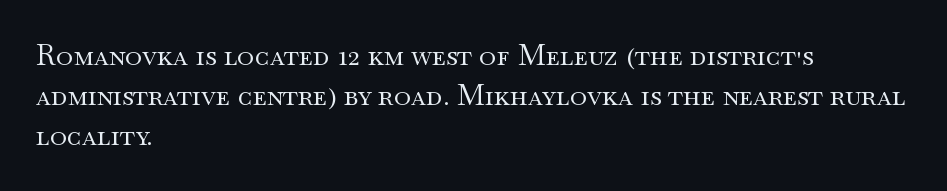
The image shows 29 px regular-weight, wide serif type, upright; set left-aligned, normal line spacing (1.38x), normal letter spacing, not underlined; medium stroke contrast and a small x-height.
